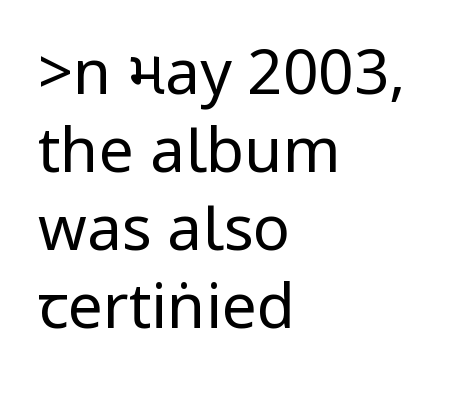
The image shows 62 px regular-weight, condensed sans-serif type, upright; set left-aligned, normal line spacing (1.26x), normal letter spacing, not underlined; low stroke contrast.
